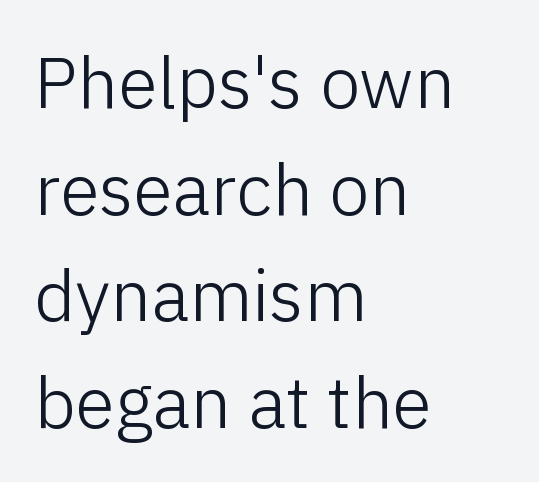
Notice how descenders clear the ascenders below comfortably — that's standard leading. Nope, no serifs anywhere on these letters. Between one letter and the next there's only the usual sliver of space. Caption: face not bold, strokes unweighted. Spacing verdict: proportional, widths tailored to each character.
